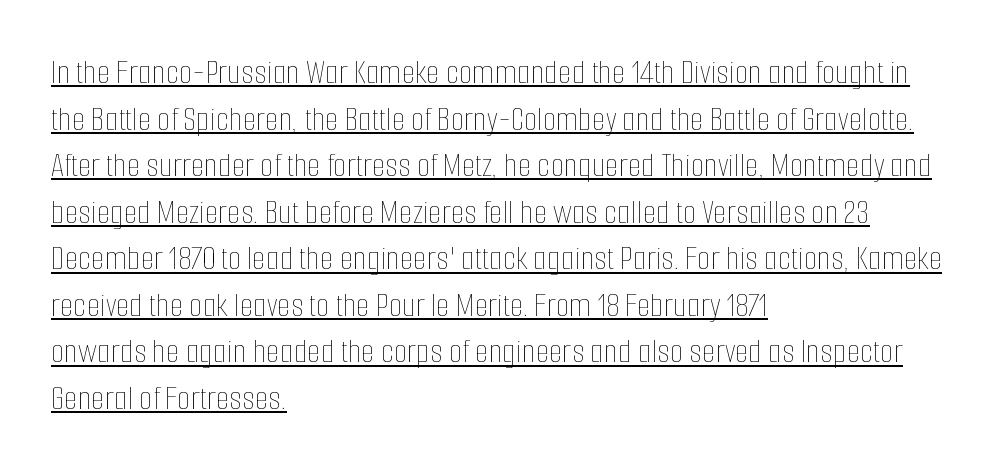
Students, note that the glyphs here touch the page at normal intervals. Typeset ragged right — the left edge is the straight one. Designer's note — italics off, roman on. These lines are rendered in a variable-pitch font. The passage shown is underscored from start to finish. The rows are spaced the way most documents space them.
